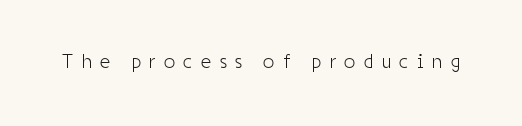
{"italic": "no", "bold": "no", "underline": "no", "letter_spacing": "wide", "letter_spacing_em": 0.43, "glyph_px": 20}
